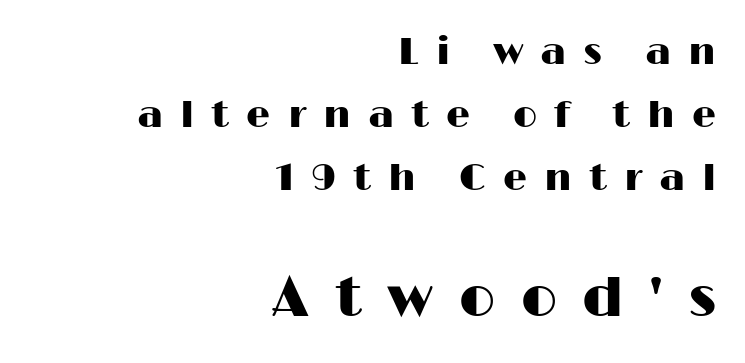
Q: Is the text italic (slanted)? A: No, it is upright.
Q: Is the typeface a serif or a sans-serif typeface? A: Sans-serif.
Q: Is the text underlined? A: No.
Q: How is the paragraph aligned? A: Right-aligned.
Q: Is the spacing between letters normal or unusually wide? A: Unusually wide.
Q: Is the spacing between lines tight, normal or loose? A: Normal.
Q: Which block of text is set in a larger size, the first (top) or the second (bottom)? A: The second (bottom) one.
Q: Width (condensed, normal, or wide)? A: Wide.
Q: Stroke contrast? A: High.
Q: x-height? A: Medium.
Q: Monospaced? A: No.
